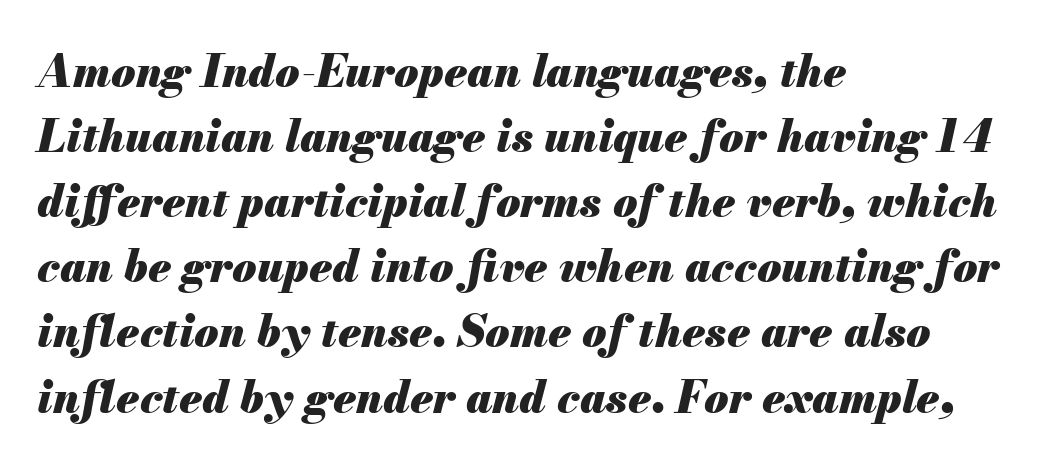
{"italic": "yes", "lean": "right", "slant_degrees": 13, "bold": "yes", "weight": "heavy", "width": "normal", "stroke_contrast": "medium", "x_height": "small", "monospaced": "no", "underline": "no", "align": "left", "line_spacing": "normal", "line_spacing_ratio": 1.48, "letter_spacing": "normal", "letter_spacing_em": 0.0, "glyph_px": 44}
